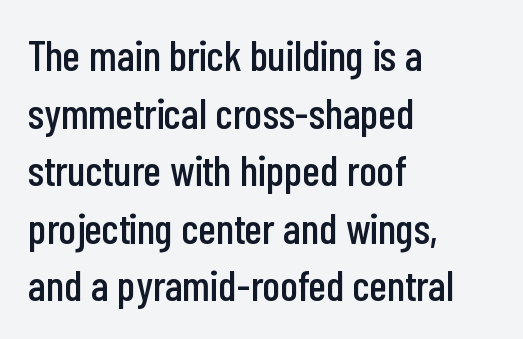
Q: Is the text italic (slanted)? A: No, it is upright.
Q: Is the typeface a serif or a sans-serif typeface? A: Sans-serif.
Q: Is the text underlined? A: No.
Q: How is the paragraph aligned? A: Left-aligned.
Q: Is the spacing between letters normal or unusually wide? A: Normal.
Q: Is the spacing between lines tight, normal or loose? A: Normal.
Q: Width (condensed, normal, or wide)? A: Condensed.
Q: Stroke contrast? A: Low.
Q: x-height? A: Medium.
Q: Monospaced? A: No.
